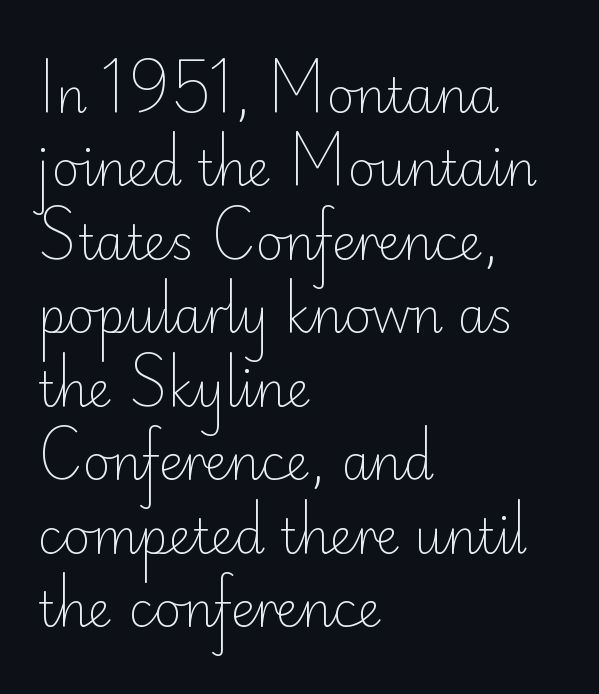
Q: Is the text bold? A: No.
Q: Is the text italic (slanted)? A: No, it is upright.
Q: Is the typeface a serif or a sans-serif typeface? A: Sans-serif.
Q: Is the text underlined? A: No.
Q: How is the paragraph aligned? A: Left-aligned.
Q: Is the spacing between letters normal or unusually wide? A: Normal.
Q: Is the spacing between lines tight, normal or loose? A: Normal.
Q: Width (condensed, normal, or wide)? A: Normal.
Q: Stroke contrast? A: Low.
Q: x-height? A: Small.
Q: Monospaced? A: No.
